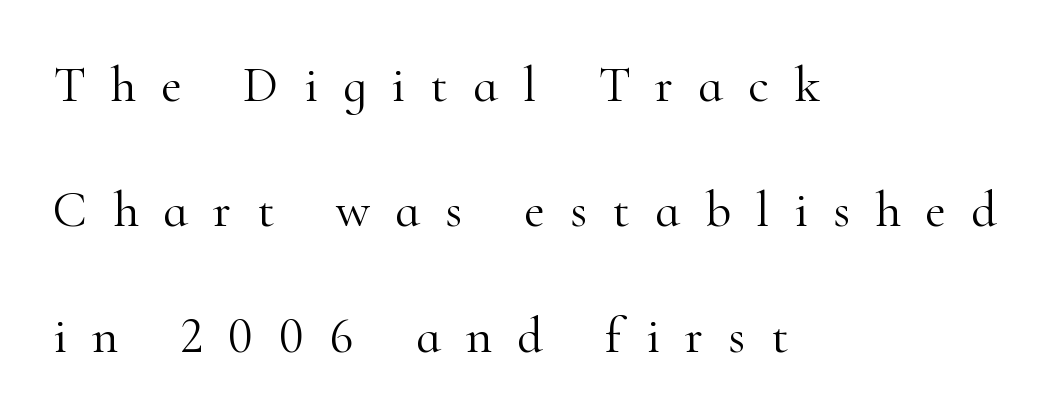
{"serif": "yes", "italic": "no", "bold": "no", "weight": "light", "width": "normal", "stroke_contrast": "high", "x_height": "small", "monospaced": "no", "underline": "no", "align": "left", "line_spacing": "loose", "line_spacing_ratio": 2.46, "letter_spacing": "wide", "letter_spacing_em": 0.49, "glyph_px": 51}
